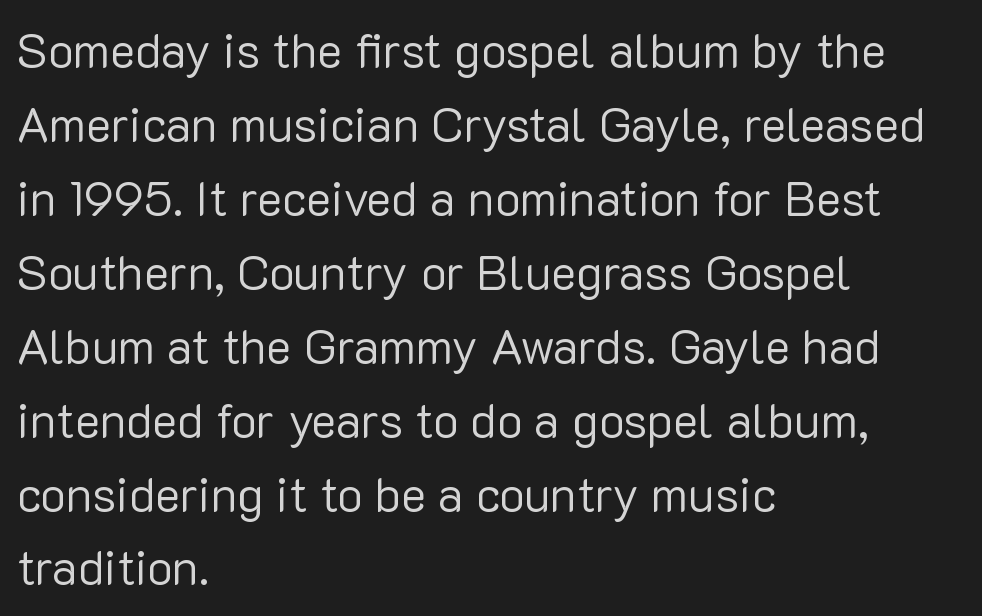
Q: Is the text bold? A: No.
Q: Is the text italic (slanted)? A: No, it is upright.
Q: Is the typeface a serif or a sans-serif typeface? A: Sans-serif.
Q: Is the text underlined? A: No.
Q: How is the paragraph aligned? A: Left-aligned.
Q: Is the spacing between letters normal or unusually wide? A: Normal.
Q: Is the spacing between lines tight, normal or loose? A: Normal.
Q: Width (condensed, normal, or wide)? A: Normal.
Q: Stroke contrast? A: Low.
Q: x-height? A: Medium.
Q: Monospaced? A: No.
